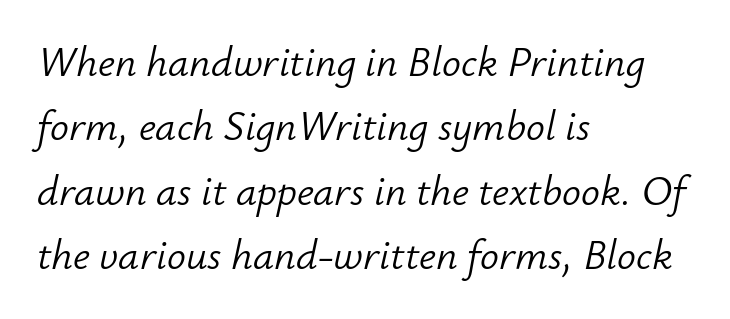
{"italic": "yes", "lean": "right", "slant_degrees": 12, "bold": "no", "weight": "light", "width": "normal", "stroke_contrast": "low", "x_height": "small", "monospaced": "no", "underline": "no", "align": "left", "line_spacing": "normal", "line_spacing_ratio": 1.53, "letter_spacing": "normal", "letter_spacing_em": 0.0, "glyph_px": 42}
